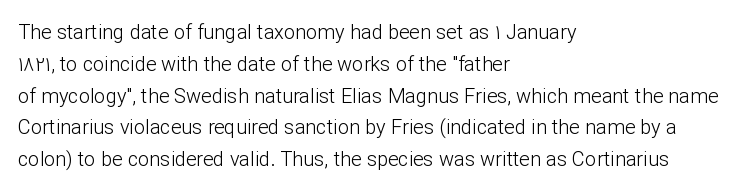
{"italic": "no", "bold": "no", "underline": "no", "align": "left", "line_spacing": "normal", "line_spacing_ratio": 1.59, "letter_spacing": "normal", "letter_spacing_em": 0.0, "glyph_px": 20}
